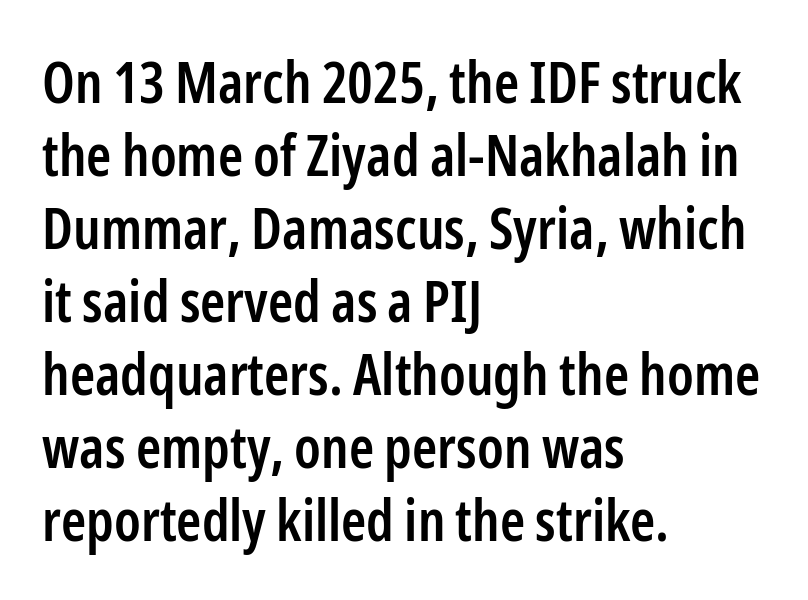
{"serif": "no", "italic": "no", "bold": "semi", "weight": "semibold", "width": "condensed", "stroke_contrast": "low", "x_height": "medium", "monospaced": "no", "underline": "no", "align": "left", "line_spacing": "normal", "line_spacing_ratio": 1.28, "letter_spacing": "normal", "letter_spacing_em": 0.0, "glyph_px": 57}
